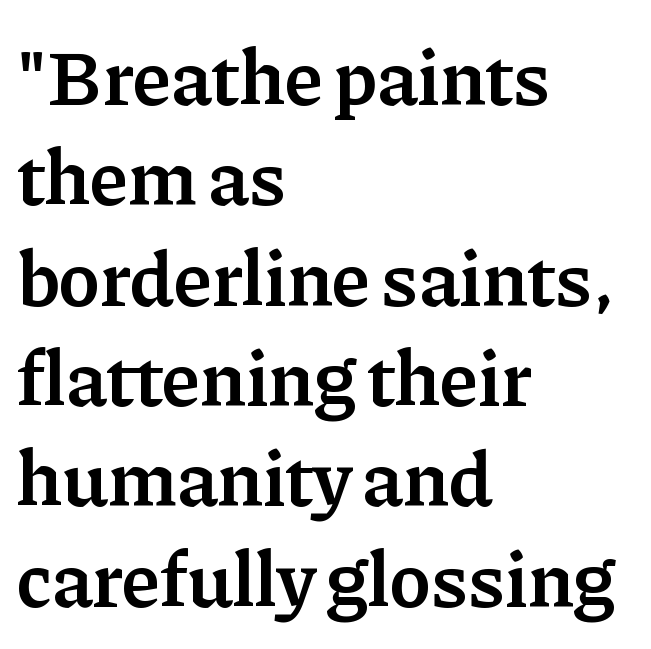
The image shows 79 px semibold serif type, upright; set left-aligned, normal line spacing (1.27x), normal letter spacing, not underlined; low stroke contrast and a medium x-height.
